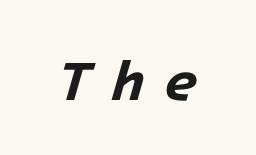
It's the slanting kind of type. There is plenty of visible air inserted between adjacent glyphs. These lines carry a lot of weight — the face is fully bold. Bare-footed words on every line. Do the characters align in a grid? Yes, the font is monospaced.
